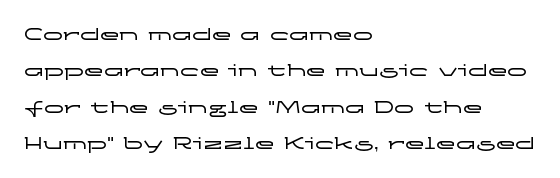
The rendering anchors every line to the left-hand side. This sample uses an upright cut, with every glyph sitting square on the baseline. Letters rest on an invisible, unmarked baseline. Glyph-to-glyph distance matches everyday printed text.
